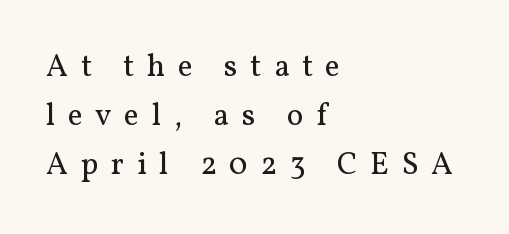
The image shows 31 px regular-weight serif type, upright; set left-aligned, normal line spacing (1.58x), unusually wide letter spacing (+0.41 em), not underlined; medium stroke contrast and a medium x-height.
